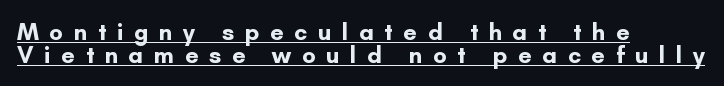
The image shows 24 px bold type, upright; set left-aligned, tight line spacing (0.95x), unusually wide letter spacing (+0.44 em), underlined.
